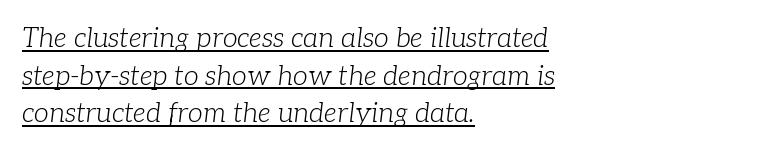
{"italic": "yes", "lean": "right", "slant_degrees": 7, "bold": "no", "underline": "yes", "align": "left", "line_spacing": "normal", "line_spacing_ratio": 1.39, "letter_spacing": "normal", "letter_spacing_em": 0.0, "glyph_px": 27}
